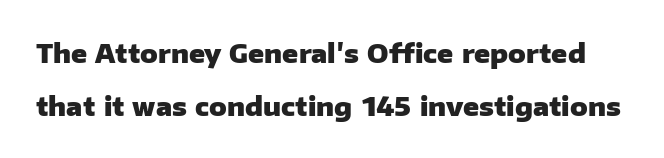
Horizontal bands of white between lines are thick stripes. Notice how the stems are strictly vertical — no italics here. Weight check: bold — yes, fully. Spacing between characters is what you'd get straight out of the box.
